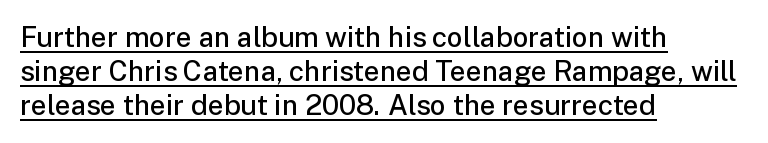
Typeset ragged right — the left edge is the straight one. Do the characters align in a grid? No, the font is proportional. The letters sit at their default tracking, neither squeezed nor spread. No feet cap the strokes, marking this as sans-serif type.
